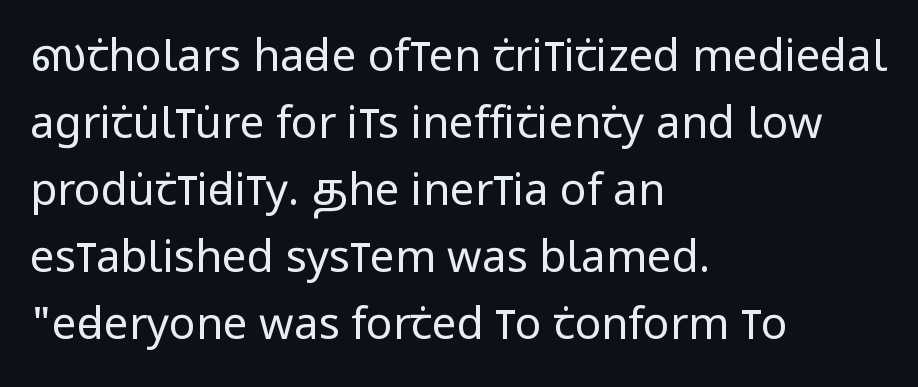
Q: Is the text bold? A: No.
Q: Is the text italic (slanted)? A: No, it is upright.
Q: Is the typeface a serif or a sans-serif typeface? A: Sans-serif.
Q: Is the text underlined? A: No.
Q: How is the paragraph aligned? A: Left-aligned.
Q: Is the spacing between letters normal or unusually wide? A: Normal.
Q: Is the spacing between lines tight, normal or loose? A: Normal.
Q: Width (condensed, normal, or wide)? A: Condensed.
Q: Stroke contrast? A: Low.
Q: x-height? A: Large.
Q: Monospaced? A: No.
